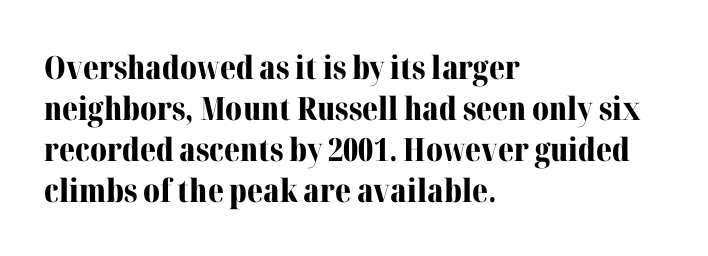
{"serif": "yes", "italic": "no", "bold": "yes", "weight": "bold", "width": "normal", "stroke_contrast": "medium", "x_height": "medium", "monospaced": "no", "underline": "no", "align": "left", "line_spacing": "normal", "line_spacing_ratio": 1.28, "letter_spacing": "normal", "letter_spacing_em": 0.0, "glyph_px": 32}
